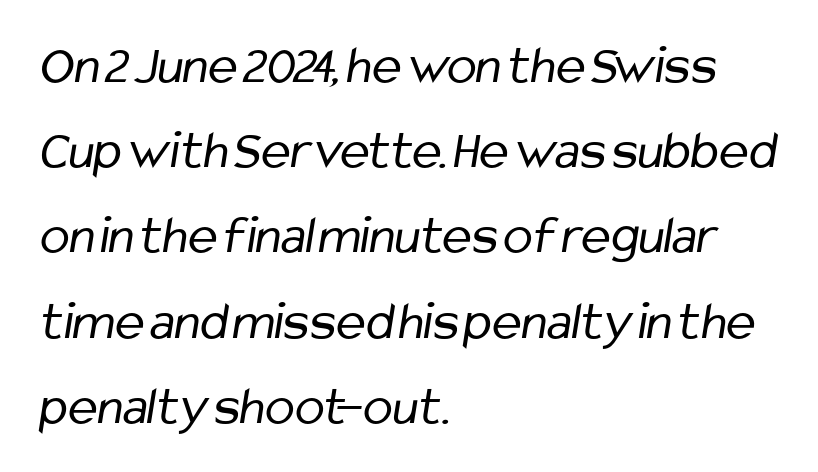
Q: Is the text bold? A: No.
Q: Is the typeface a serif or a sans-serif typeface? A: Sans-serif.
Q: Is the text underlined? A: No.
Q: How is the paragraph aligned? A: Left-aligned.
Q: Is the spacing between letters normal or unusually wide? A: Normal.
Q: Is the spacing between lines tight, normal or loose? A: Normal.
Q: Width (condensed, normal, or wide)? A: Condensed.
Q: Stroke contrast? A: Low.
Q: x-height? A: Medium.
Q: Monospaced? A: No.
